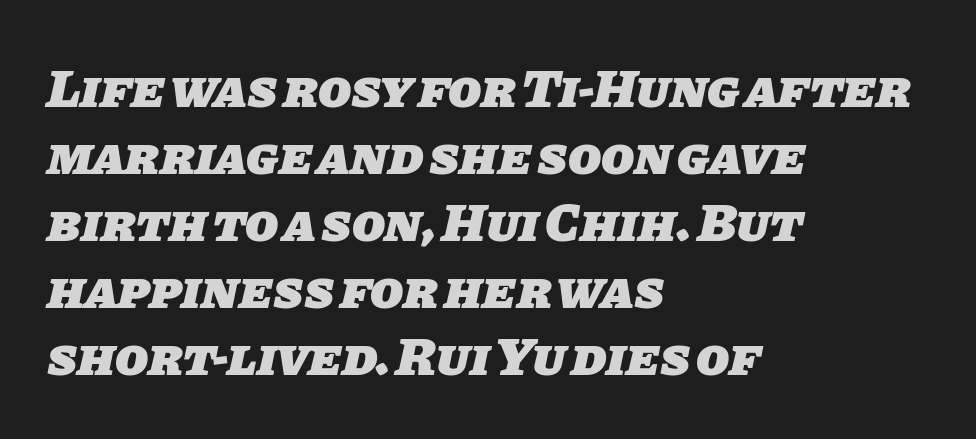
Q: Is the text bold? A: Yes.
Q: Is the typeface a serif or a sans-serif typeface? A: Serif.
Q: Is the text underlined? A: No.
Q: How is the paragraph aligned? A: Left-aligned.
Q: Is the spacing between letters normal or unusually wide? A: Normal.
Q: Width (condensed, normal, or wide)? A: Normal.
Q: Stroke contrast? A: Low.
Q: x-height? A: Large.
Q: Monospaced? A: No.
